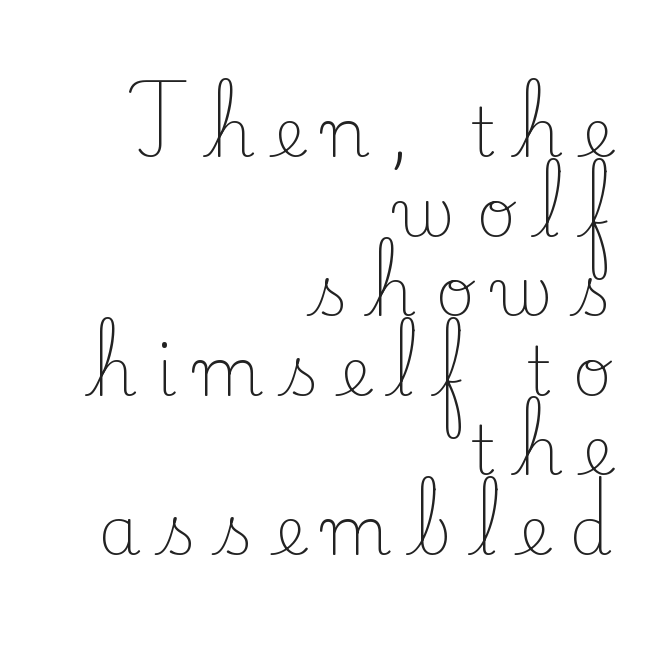
Q: Is the text bold? A: No.
Q: Is the text italic (slanted)? A: No, it is upright.
Q: Is the typeface a serif or a sans-serif typeface? A: Serif.
Q: Is the text underlined? A: No.
Q: How is the paragraph aligned? A: Right-aligned.
Q: Is the spacing between letters normal or unusually wide? A: Unusually wide.
Q: Width (condensed, normal, or wide)? A: Normal.
Q: Stroke contrast? A: Low.
Q: x-height? A: Small.
Q: Monospaced? A: No.
